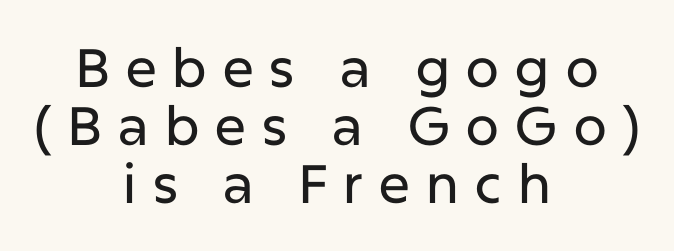
Q: Is the text italic (slanted)? A: No, it is upright.
Q: Is the typeface a serif or a sans-serif typeface? A: Sans-serif.
Q: Is the text underlined? A: No.
Q: How is the paragraph aligned? A: Centered.
Q: Is the spacing between letters normal or unusually wide? A: Unusually wide.
Q: Is the spacing between lines tight, normal or loose? A: Tight.
Q: Width (condensed, normal, or wide)? A: Normal.
Q: Stroke contrast? A: Low.
Q: x-height? A: Medium.
Q: Monospaced? A: No.
